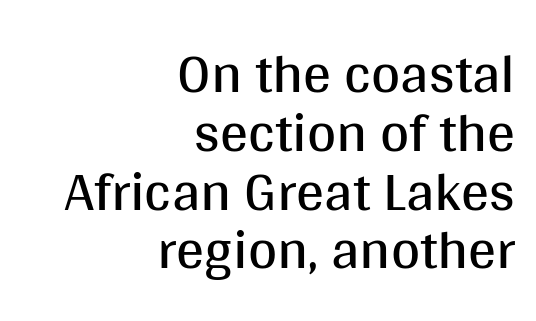
The image shows 56 px regular-weight sans-serif type, upright; set right-aligned, tight line spacing (1.05x), normal letter spacing, not underlined; medium stroke contrast and a large x-height.
